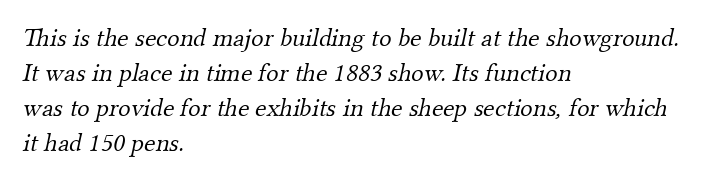
Q: Is the text bold? A: No.
Q: Is the text underlined? A: No.
Q: How is the paragraph aligned? A: Left-aligned.
Q: Is the spacing between letters normal or unusually wide? A: Normal.
Q: Is the spacing between lines tight, normal or loose? A: Normal.
